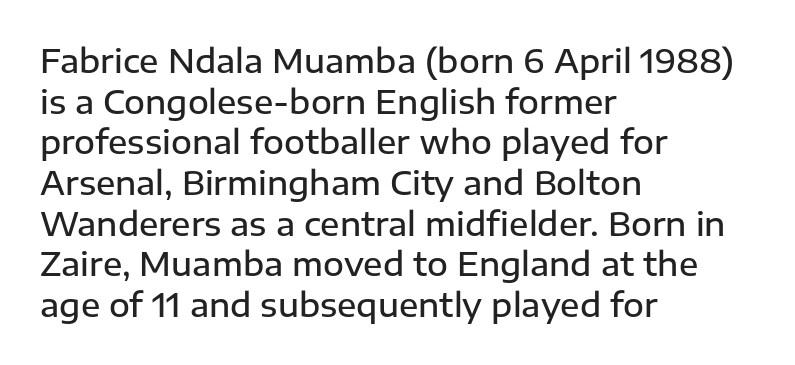
The letterforms sit shoulder to shoulder at normal distance. Every stem runs plumb, perpendicular to the baseline. Lines of text with bare space underneath. Vertical spacing — default.
